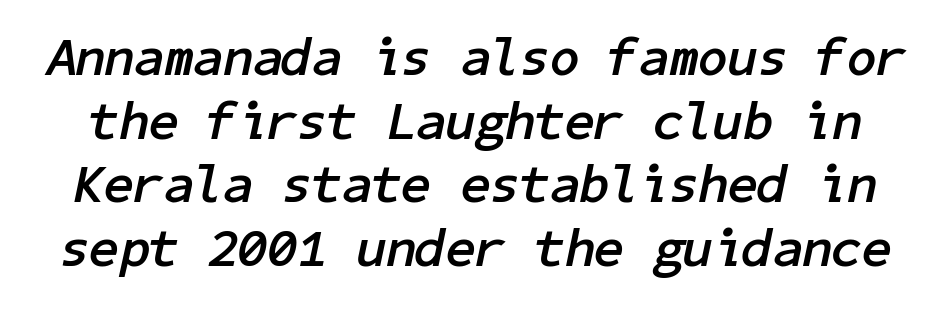
{"italic": "yes", "lean": "right", "slant_degrees": 11, "bold": "yes", "weight": "semibold", "width": "normal", "stroke_contrast": "low", "x_height": "medium", "underline": "no", "line_spacing_ratio": 1.18, "letter_spacing": "normal", "letter_spacing_em": 0.0, "glyph_px": 54}
